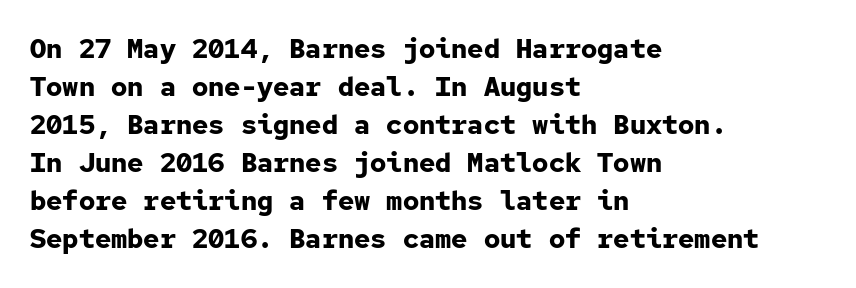
Q: Is the text bold? A: Yes.
Q: Is the text italic (slanted)? A: No, it is upright.
Q: Is the text underlined? A: No.
Q: How is the paragraph aligned? A: Left-aligned.
Q: Is the spacing between letters normal or unusually wide? A: Normal.
Q: Is the spacing between lines tight, normal or loose? A: Normal.
